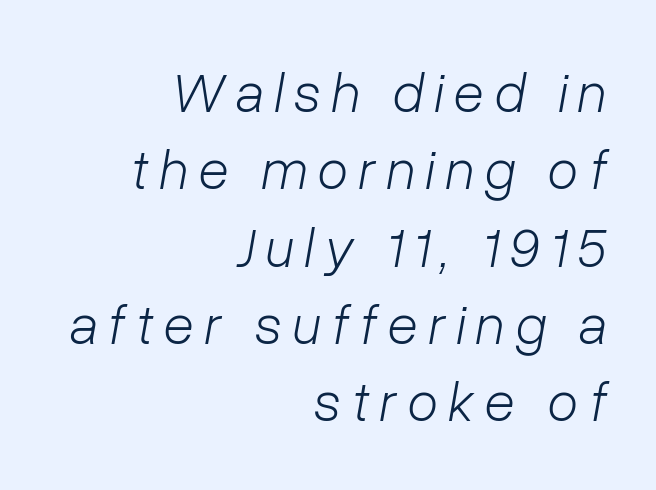
{"italic": "yes", "lean": "right", "slant_degrees": 10, "bold": "no", "weight": "light", "width": "normal", "stroke_contrast": "low", "x_height": "medium", "monospaced": "no", "underline": "no", "align": "right", "line_spacing": "normal", "line_spacing_ratio": 1.38, "glyph_px": 56}
